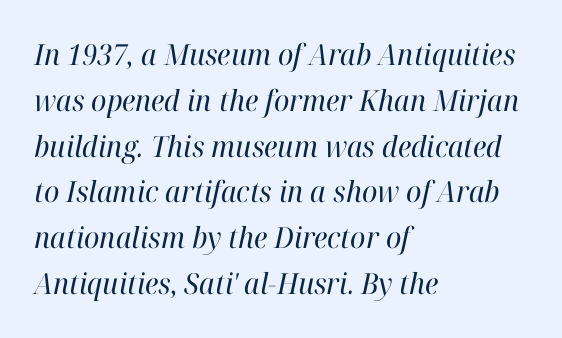
Q: Is the text bold? A: No.
Q: Is the text italic (slanted)? A: Yes, it leans right by about 12 degrees.
Q: Is the typeface a serif or a sans-serif typeface? A: Serif.
Q: Is the text underlined? A: No.
Q: How is the paragraph aligned? A: Left-aligned.
Q: Is the spacing between letters normal or unusually wide? A: Normal.
Q: Is the spacing between lines tight, normal or loose? A: Normal.
Q: Width (condensed, normal, or wide)? A: Normal.
Q: Stroke contrast? A: High.
Q: x-height? A: Medium.
Q: Monospaced? A: No.
